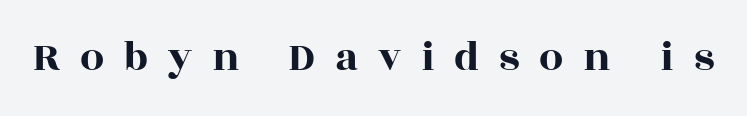
The image shows 43 px wide serif type, upright; set unusually wide letter spacing (+0.46 em), not underlined; a large x-height.
